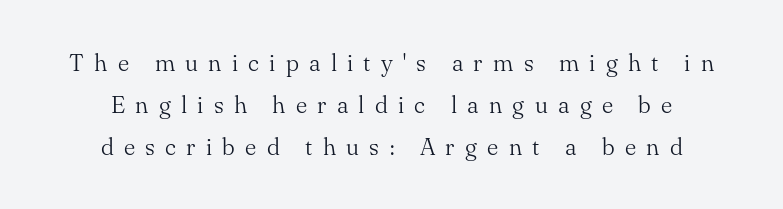
Q: Is the text bold? A: No.
Q: Is the text italic (slanted)? A: No, it is upright.
Q: Is the text underlined? A: No.
Q: How is the paragraph aligned? A: Centered.
Q: Is the spacing between letters normal or unusually wide? A: Unusually wide.
